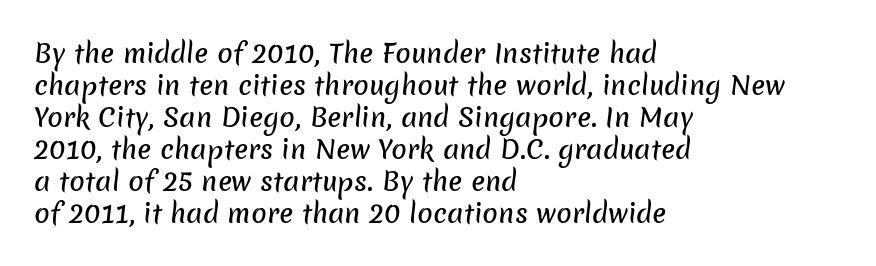
The rendering anchors every line to the left-hand side. Nothing unusual about the tracking: characters are spaced as the font intends. The string is rendered with underlining switched off.
